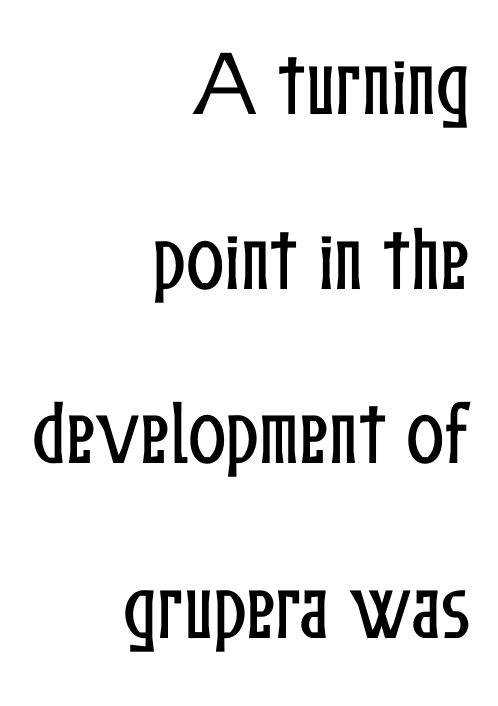
Q: Is the text italic (slanted)? A: No, it is upright.
Q: Is the text underlined? A: No.
Q: How is the paragraph aligned? A: Right-aligned.
Q: Is the spacing between letters normal or unusually wide? A: Normal.
Q: Is the spacing between lines tight, normal or loose? A: Loose.
Q: Width (condensed, normal, or wide)? A: Condensed.
Q: Stroke contrast? A: Low.
Q: x-height? A: Medium.
Q: Monospaced? A: No.
